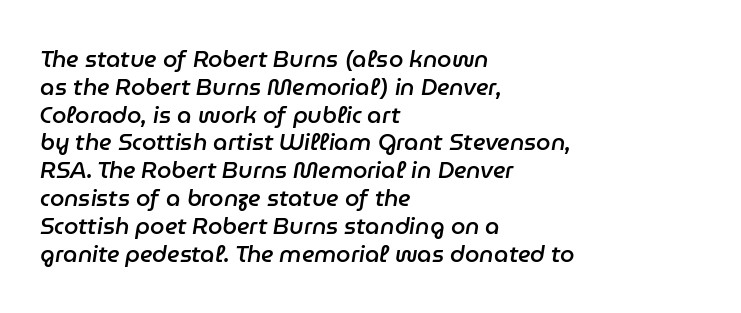
Q: Is the text bold? A: Semi-bold.
Q: Is the text italic (slanted)? A: Yes, it leans right by about 9 degrees.
Q: Is the text underlined? A: No.
Q: How is the paragraph aligned? A: Left-aligned.
Q: Is the spacing between letters normal or unusually wide? A: Normal.
